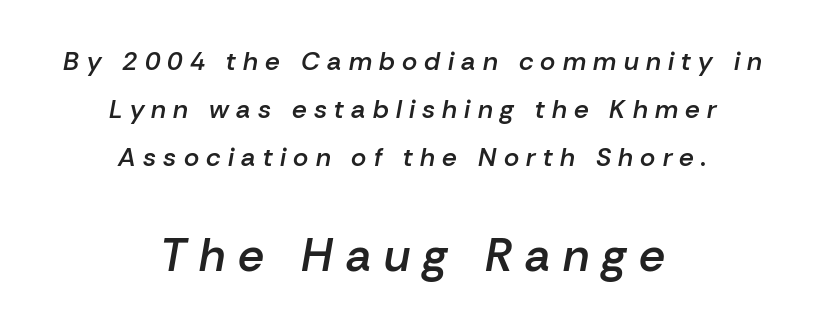
Q: Is the text bold? A: Semi-bold.
Q: Is the text italic (slanted)? A: Yes, it leans right by about 10 degrees.
Q: Is the text underlined? A: No.
Q: How is the paragraph aligned? A: Centered.
Q: Is the spacing between letters normal or unusually wide? A: Unusually wide.
Q: Which block of text is set in a larger size, the first (top) or the second (bottom)? A: The second (bottom) one.
Q: Width (condensed, normal, or wide)? A: Normal.
Q: Stroke contrast? A: Low.
Q: x-height? A: Medium.
Q: Monospaced? A: No.
